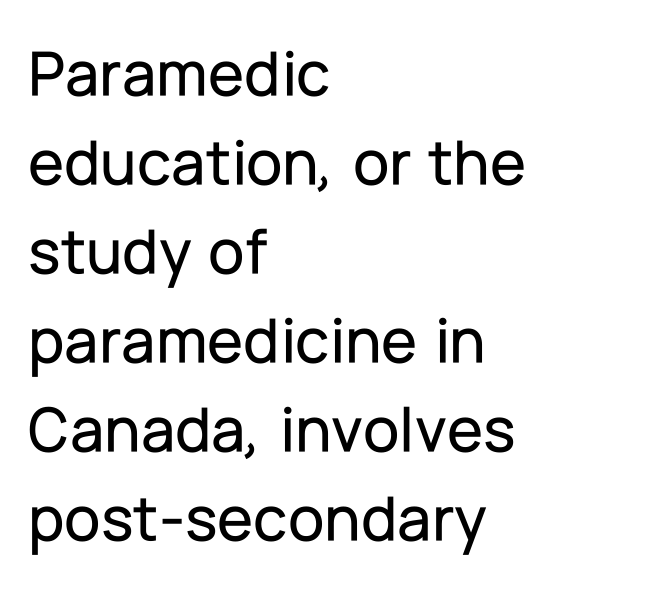
The image shows 66 px sans-serif type, upright; set left-aligned, normal line spacing (1.35x), normal letter spacing, not underlined; low stroke contrast and a medium x-height.
